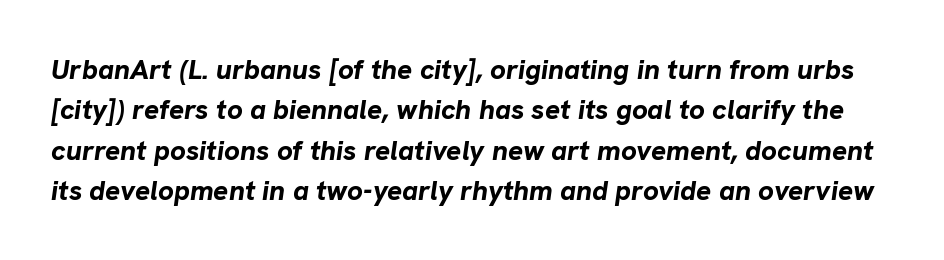
{"italic": "yes", "lean": "right", "slant_degrees": 8, "bold": "yes", "weight": "bold", "width": "normal", "stroke_contrast": "low", "x_height": "medium", "monospaced": "no", "underline": "no", "line_spacing": "normal", "line_spacing_ratio": 1.44, "letter_spacing": "normal", "letter_spacing_em": 0.0, "glyph_px": 28}
